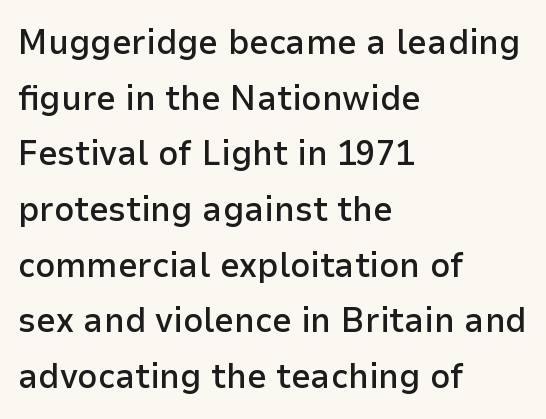
{"serif": "no", "italic": "no", "bold": "semi", "weight": "semibold", "width": "normal", "stroke_contrast": "low", "x_height": "medium", "monospaced": "no", "underline": "no", "align": "left", "line_spacing": "normal", "line_spacing_ratio": 1.59, "letter_spacing": "normal", "letter_spacing_em": 0.0, "glyph_px": 35}
